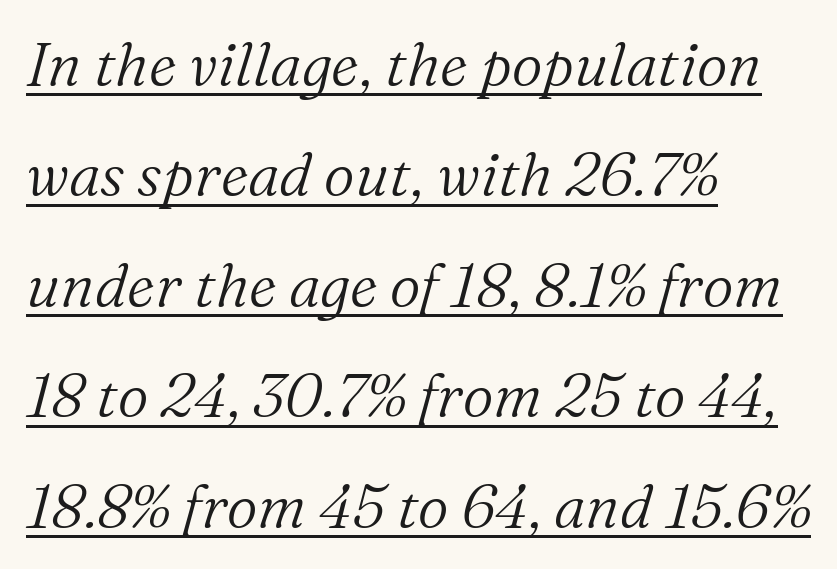
{"serif": "yes", "italic": "yes", "lean": "right", "slant_degrees": 16, "bold": "no", "weight": "light", "width": "normal", "stroke_contrast": "medium", "x_height": "medium", "monospaced": "no", "underline": "yes", "align": "left", "line_spacing_ratio": 1.84, "letter_spacing": "normal", "letter_spacing_em": 0.0, "glyph_px": 60}
